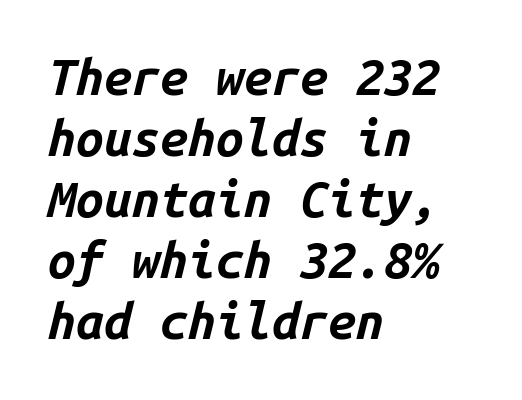
Q: Is the text bold? A: Yes.
Q: Is the text italic (slanted)? A: Yes, it leans right by about 14 degrees.
Q: Is the text underlined? A: No.
Q: How is the paragraph aligned? A: Left-aligned.
Q: Is the spacing between letters normal or unusually wide? A: Normal.
Q: Width (condensed, normal, or wide)? A: Normal.
Q: Stroke contrast? A: Low.
Q: x-height? A: Medium.
Q: Monospaced? A: Yes.
